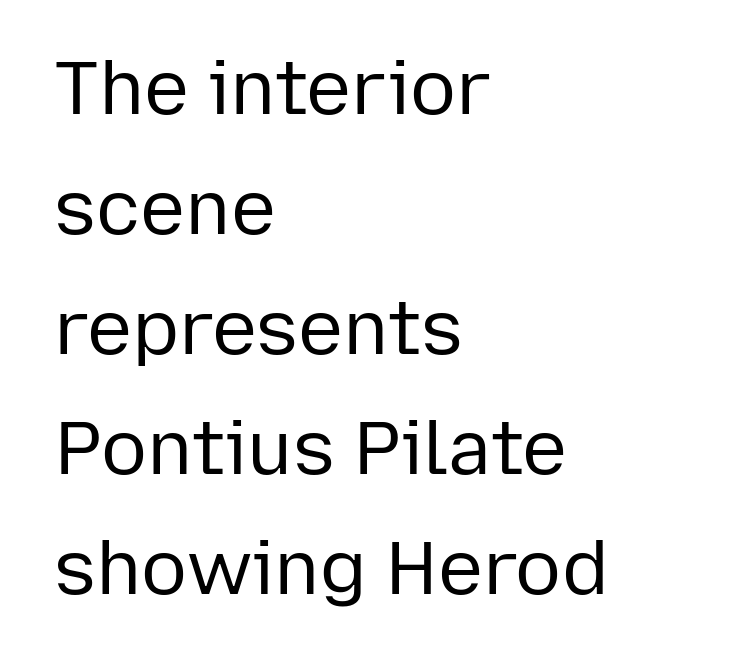
{"serif": "no", "italic": "no", "bold": "no", "weight": "regular", "width": "normal", "stroke_contrast": "low", "x_height": "medium", "monospaced": "no", "underline": "no", "align": "left", "line_spacing": "normal", "line_spacing_ratio": 1.58, "letter_spacing": "normal", "letter_spacing_em": 0.0, "glyph_px": 76}
